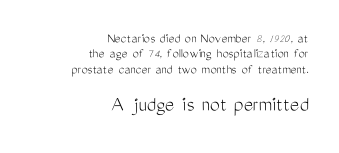
The image shows 22 px text type, upright; set right-aligned, tight line spacing (1.09x), normal letter spacing, not underlined; the second (bottom) block is 1.57x larger.
